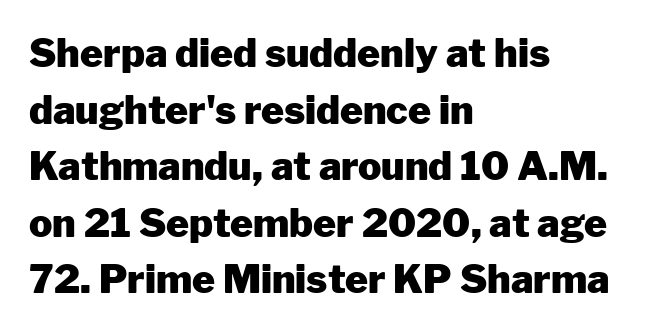
Q: Is the text bold? A: Yes.
Q: Is the text italic (slanted)? A: No, it is upright.
Q: Is the typeface a serif or a sans-serif typeface? A: Sans-serif.
Q: Is the text underlined? A: No.
Q: How is the paragraph aligned? A: Left-aligned.
Q: Is the spacing between letters normal or unusually wide? A: Normal.
Q: Is the spacing between lines tight, normal or loose? A: Normal.
Q: Width (condensed, normal, or wide)? A: Normal.
Q: Stroke contrast? A: Low.
Q: x-height? A: Medium.
Q: Monospaced? A: No.
